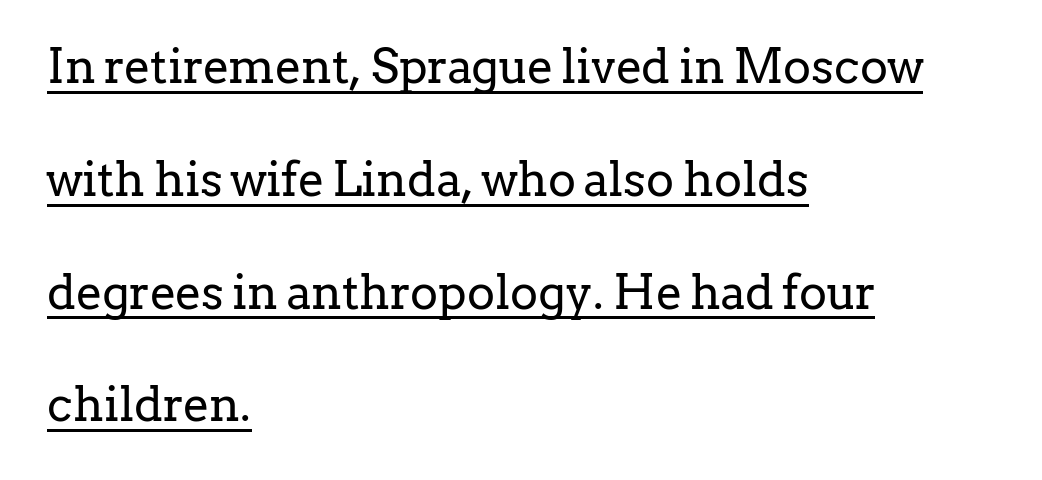
Stroke thickness stays within the range of a standard reading face or lighter. This rendering features underlined lettering. Does the type have serifs? Yes, each stem ends in a small foot. Short note: letters normally spaced.
